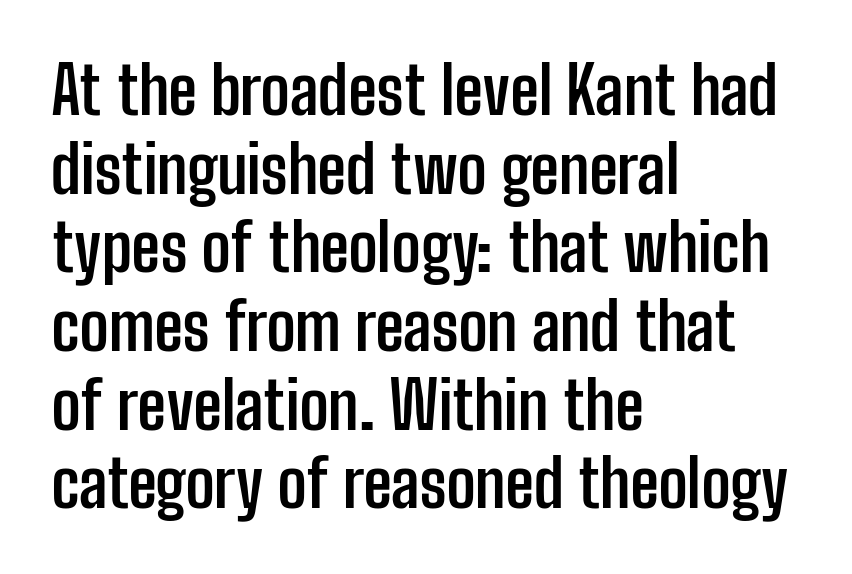
{"serif": "no", "italic": "no", "bold": "yes", "weight": "semibold", "width": "condensed", "stroke_contrast": "low", "x_height": "medium", "monospaced": "no", "underline": "no", "align": "left", "line_spacing_ratio": 1.21, "letter_spacing": "normal", "letter_spacing_em": 0.0, "glyph_px": 65}
